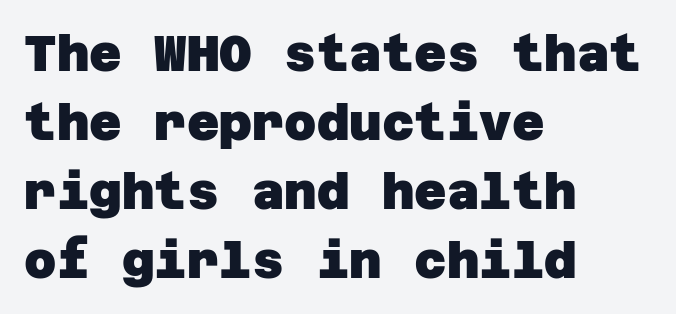
Q: Is the text bold? A: Yes.
Q: Is the typeface a serif or a sans-serif typeface? A: Sans-serif.
Q: Is the text underlined? A: No.
Q: How is the paragraph aligned? A: Left-aligned.
Q: Is the spacing between letters normal or unusually wide? A: Normal.
Q: Is the spacing between lines tight, normal or loose? A: Normal.
Q: Width (condensed, normal, or wide)? A: Normal.
Q: Stroke contrast? A: Low.
Q: x-height? A: Large.
